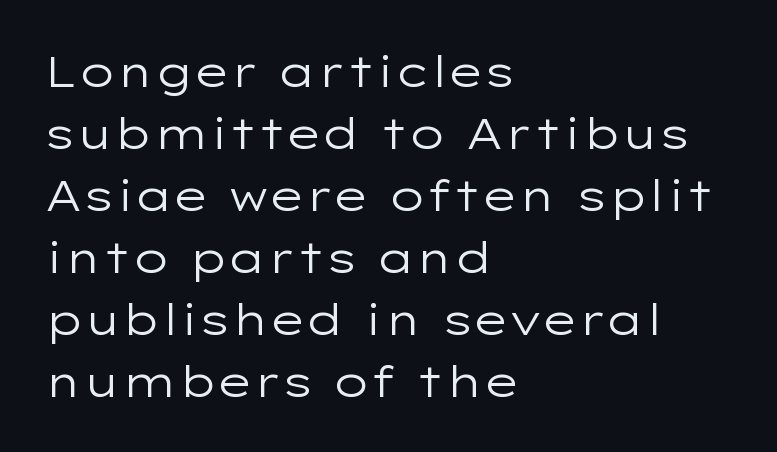
The image shows 43 px regular-weight, wide sans-serif type, upright; set left-aligned, normal line spacing (1.44x), normal letter spacing, not underlined; low stroke contrast and a medium x-height.
